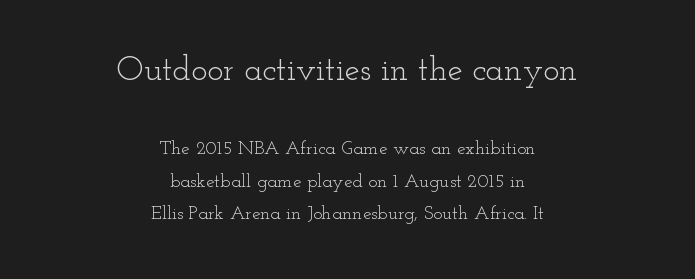
Q: Is the text bold? A: No.
Q: Is the text italic (slanted)? A: No, it is upright.
Q: Is the typeface a serif or a sans-serif typeface? A: Serif.
Q: Is the text underlined? A: No.
Q: How is the paragraph aligned? A: Centered.
Q: Is the spacing between letters normal or unusually wide? A: Normal.
Q: Which block of text is set in a larger size, the first (top) or the second (bottom)? A: The first (top) one.
Q: Width (condensed, normal, or wide)? A: Wide.
Q: Stroke contrast? A: Low.
Q: x-height? A: Small.
Q: Monospaced? A: No.
